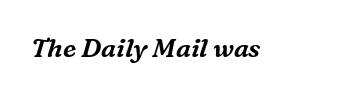
Italic? Definitely — the glyphs are oblique. The letters sit at their default tracking, neither squeezed nor spread. The zone under the glyphs is completely vacant.
